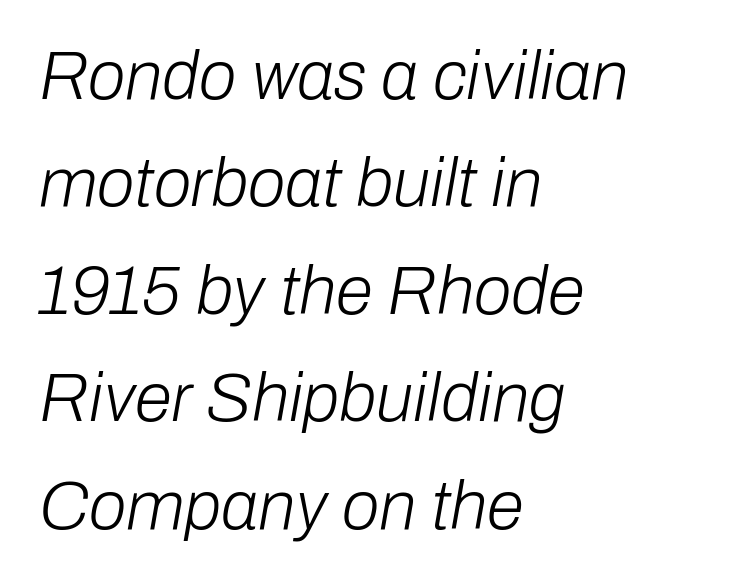
Q: Is the text bold? A: No.
Q: Is the text italic (slanted)? A: Yes, it leans right by about 10 degrees.
Q: Is the text underlined? A: No.
Q: How is the paragraph aligned? A: Left-aligned.
Q: Is the spacing between letters normal or unusually wide? A: Normal.
Q: Is the spacing between lines tight, normal or loose? A: Normal.
Q: Width (condensed, normal, or wide)? A: Normal.
Q: Stroke contrast? A: Low.
Q: x-height? A: Medium.
Q: Monospaced? A: No.
